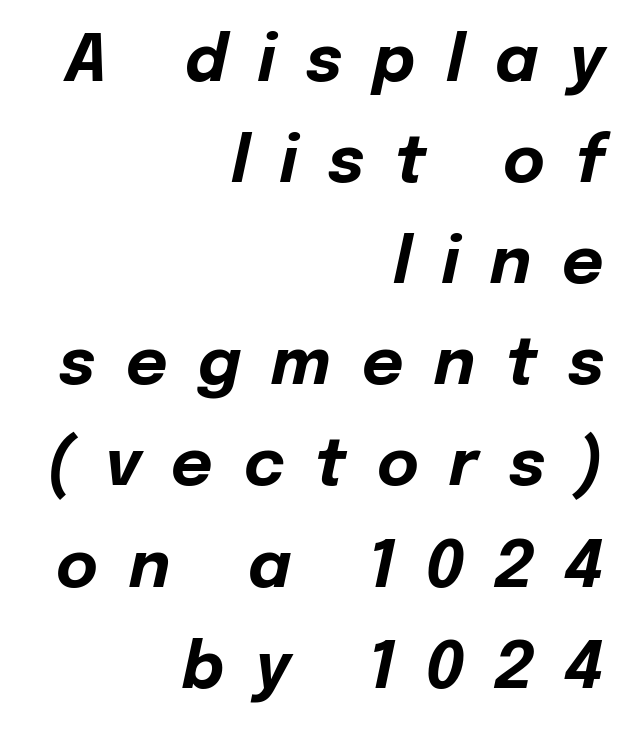
Line spacing here is normal. Inter-character spacing is expanded well beyond the font's built-in metrics. The specimen omits any rule beneath the text block's lines. The face used here is proportionally spaced, like ordinary book or web type. Its strokes are broad and dark, the hallmark of bold type.
